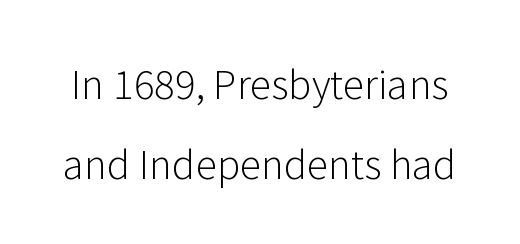
The image shows 39 px light sans-serif type, upright; set loose line spacing (2.04x), normal letter spacing, not underlined; low stroke contrast and a medium x-height.
